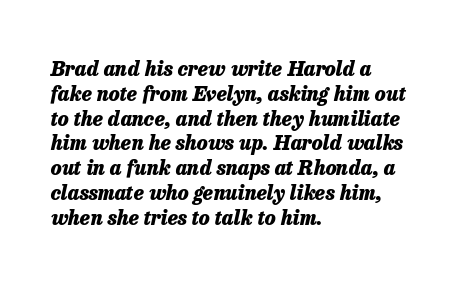
{"italic": "yes", "lean": "right", "slant_degrees": 13, "bold": "yes", "underline": "no", "align": "left", "line_spacing_ratio": 1.24, "letter_spacing": "normal", "letter_spacing_em": 0.0, "glyph_px": 20}
